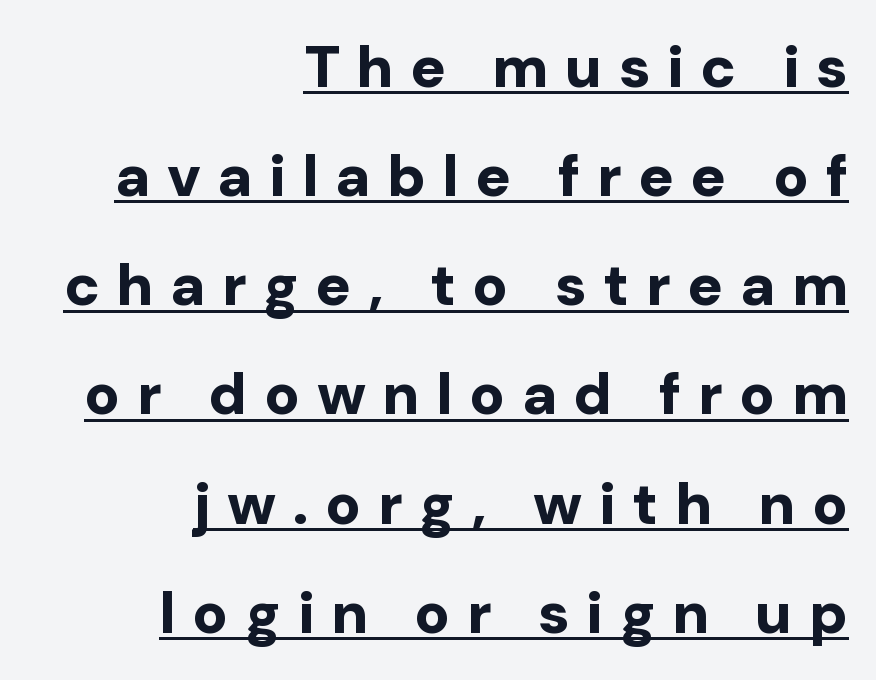
The lettering is marked with a stroke running underneath it. A full-strength bold gives these letters their thick strokes. The lettering stays uniformly vertical, giving the passage a roman look. The text block is weighted toward the right margin, trailing off unevenly leftward. There is plenty of visible air inserted between adjacent glyphs.
